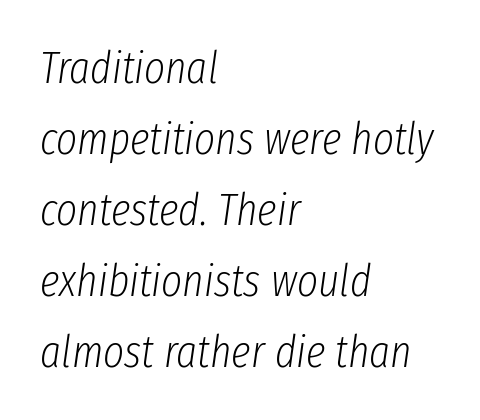
{"italic": "yes", "lean": "right", "slant_degrees": 8, "bold": "no", "weight": "light", "width": "condensed", "stroke_contrast": "low", "x_height": "medium", "monospaced": "no", "underline": "no", "align": "left", "line_spacing": "normal", "line_spacing_ratio": 1.58, "letter_spacing": "normal", "letter_spacing_em": 0.0, "glyph_px": 45}
